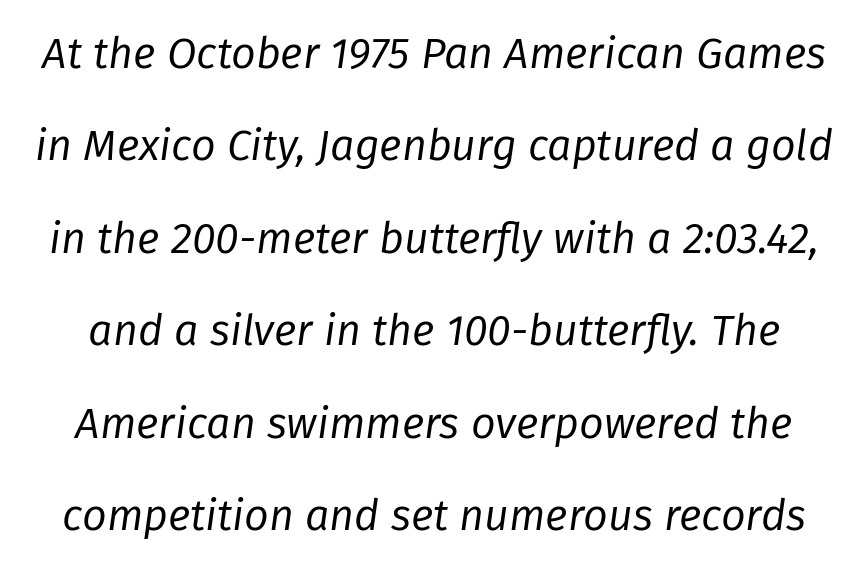
Q: Is the text bold? A: No.
Q: Is the text italic (slanted)? A: Yes, it leans right by about 8 degrees.
Q: Is the text underlined? A: No.
Q: Is the spacing between letters normal or unusually wide? A: Normal.
Q: Is the spacing between lines tight, normal or loose? A: Loose.
Q: Width (condensed, normal, or wide)? A: Normal.
Q: Stroke contrast? A: Low.
Q: x-height? A: Medium.
Q: Monospaced? A: No.
